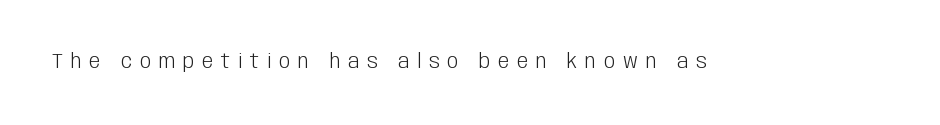
{"italic": "no", "bold": "no", "underline": "no", "letter_spacing": "wide", "letter_spacing_em": 0.39, "glyph_px": 20}
